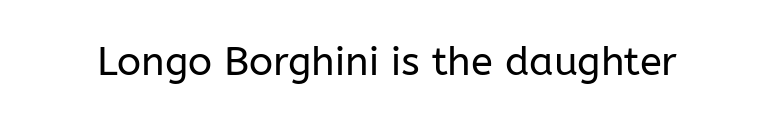
The image shows 40 px regular-weight sans-serif type, upright; set normal letter spacing, not underlined; low stroke contrast and a medium x-height.
